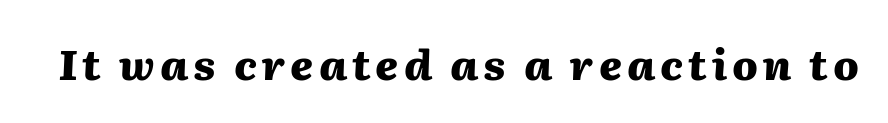
Q: Is the text bold? A: Yes.
Q: Is the text italic (slanted)? A: Yes, it leans right by about 2 degrees.
Q: Is the text underlined? A: No.
Q: Width (condensed, normal, or wide)? A: Normal.
Q: Stroke contrast? A: Medium.
Q: x-height? A: Medium.
Q: Monospaced? A: No.
